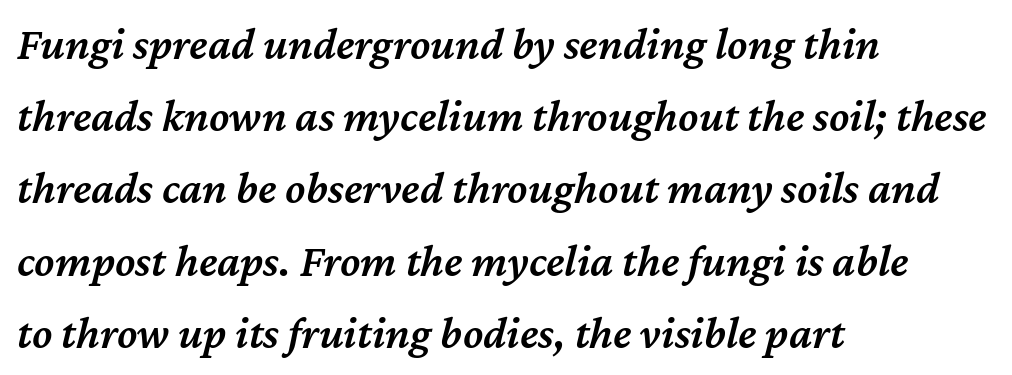
Anything drawn beneath the words? Only blank space. The rag falls on the right side of this text block. Default kerning and tracking; the words read as compact shapes. Semibold letterforms, between regular and bold.
